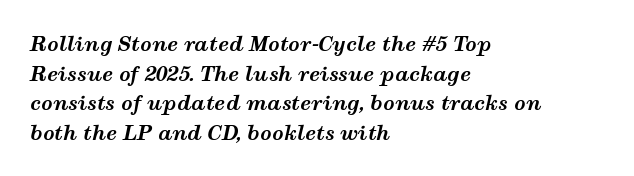
Q: Is the text bold? A: Yes.
Q: Is the text italic (slanted)? A: Yes, it leans right by about 12 degrees.
Q: Is the text underlined? A: No.
Q: How is the paragraph aligned? A: Left-aligned.
Q: Is the spacing between letters normal or unusually wide? A: Normal.
Q: Is the spacing between lines tight, normal or loose? A: Normal.
